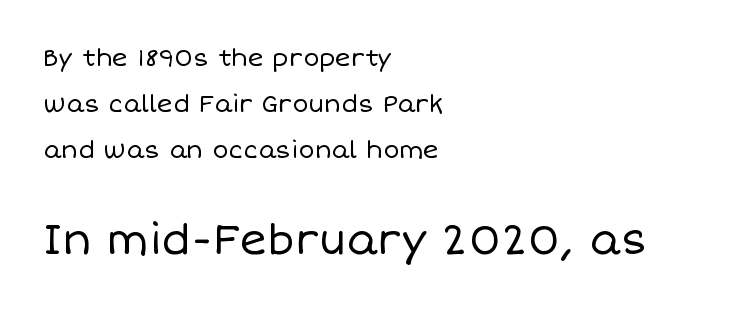
The composition opens small and finishes big. Letter spacing: default. The rendering uses natural spacing where letterforms have individual widths. Vertical spacing — loose.
